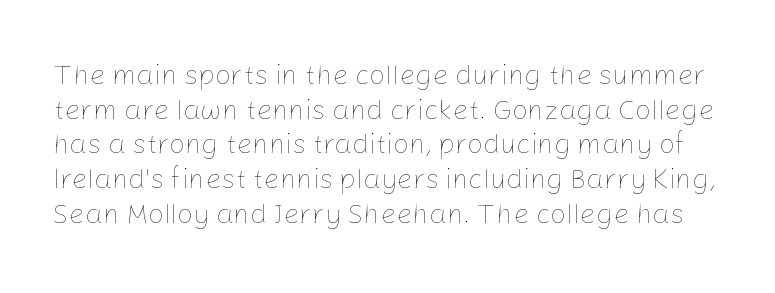
{"italic": "no", "bold": "no", "weight": "thin", "width": "normal", "stroke_contrast": "low", "x_height": "medium", "monospaced": "no", "underline": "no", "line_spacing_ratio": 1.24, "letter_spacing": "normal", "letter_spacing_em": 0.0, "glyph_px": 28}
